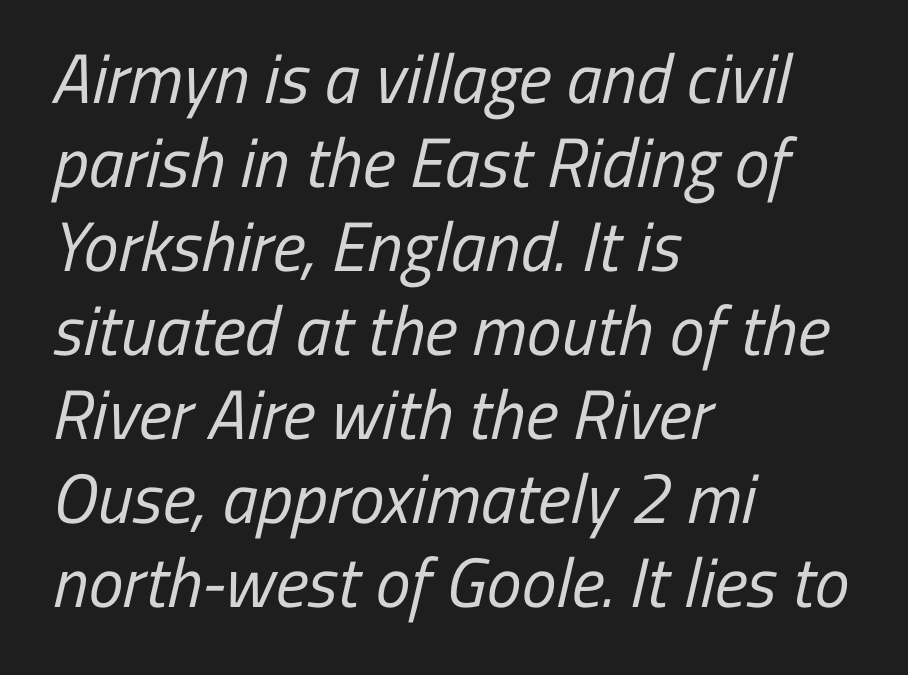
The lines in this sample share a left origin and differ only in where they stop. Bare-footed words on every line. There is no visible air inserted between adjacent glyphs. Does the type have serifs? No, each stem ends abruptly. A light-to-regular cut is what we see here. The face used here is proportionally spaced, like ordinary book or web type.
